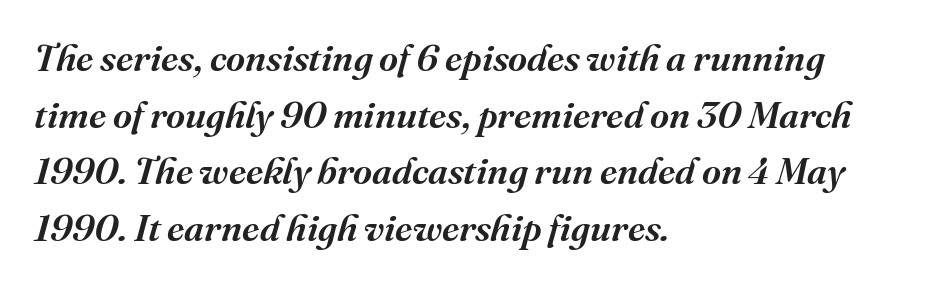
Q: Is the text italic (slanted)? A: Yes, it leans right by about 16 degrees.
Q: Is the typeface a serif or a sans-serif typeface? A: Serif.
Q: Is the text underlined? A: No.
Q: How is the paragraph aligned? A: Left-aligned.
Q: Is the spacing between letters normal or unusually wide? A: Normal.
Q: Is the spacing between lines tight, normal or loose? A: Normal.
Q: Width (condensed, normal, or wide)? A: Normal.
Q: Stroke contrast? A: Medium.
Q: x-height? A: Medium.
Q: Monospaced? A: No.
